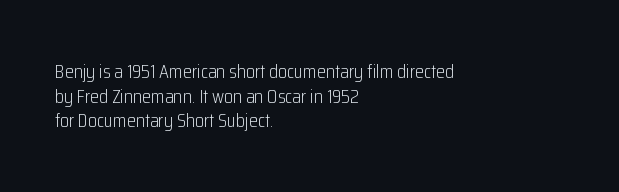
Casual observation: everything's shoved over to the left. This is not heavy type; no bold has been used. Italic? Not at all — the glyphs are vertical. The space beneath each line is pristine and unruled. No extra tracking has been applied to these lines.
